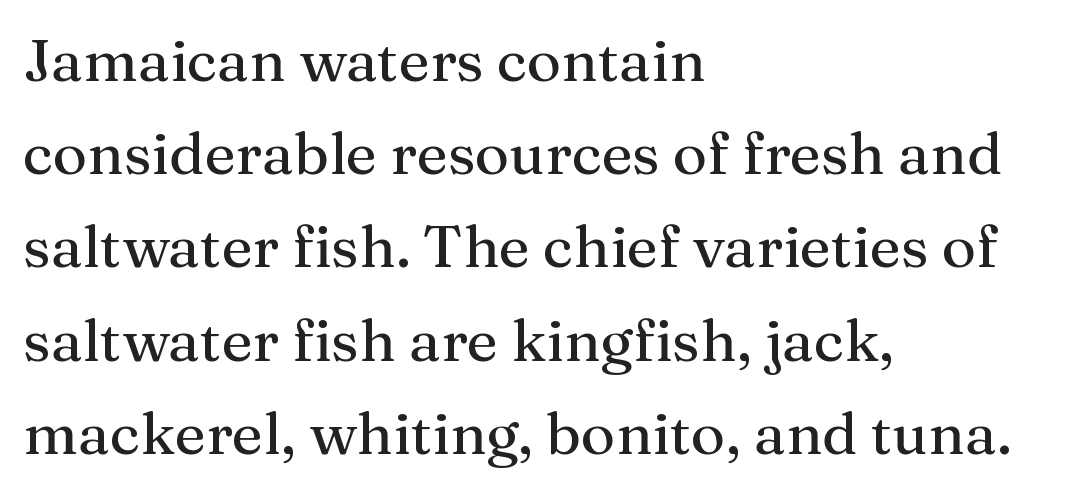
{"serif": "yes", "italic": "no", "width": "normal", "stroke_contrast": "medium", "x_height": "medium", "monospaced": "no", "underline": "no", "align": "left", "line_spacing": "normal", "line_spacing_ratio": 1.58, "letter_spacing": "normal", "letter_spacing_em": 0.0, "glyph_px": 59}
